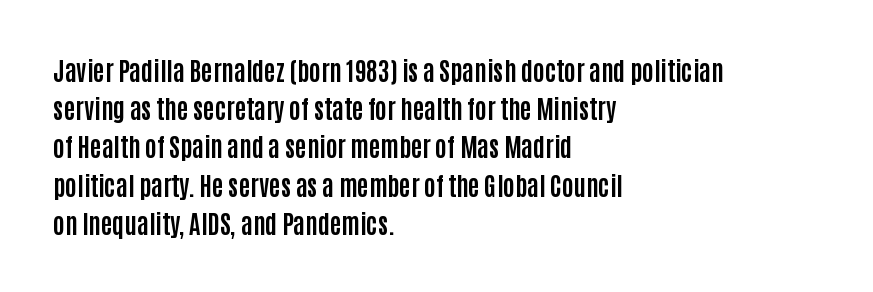
Lines of text with bare space underneath. Quick note: interline space is typical. The line texture is even and compact thanks to regular tracking. The letters stand straight up with perfectly vertical stems. I'd describe the lettering as bold — thick and assertive.
